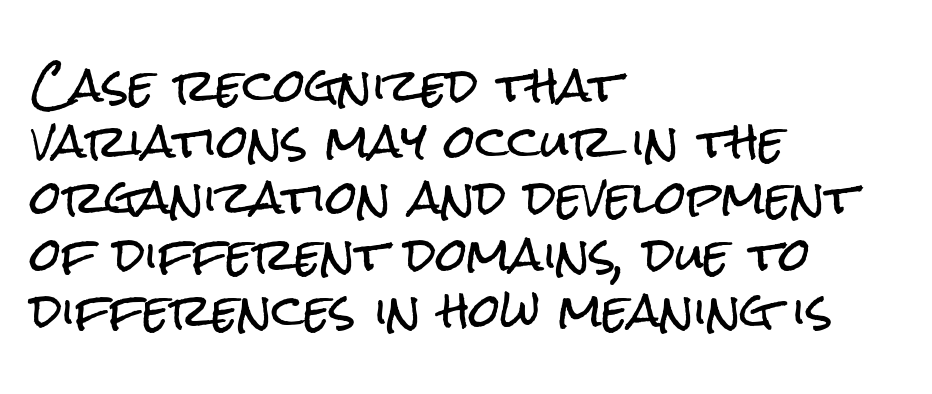
Q: Is the text italic (slanted)? A: No, it is upright.
Q: Is the typeface a serif or a sans-serif typeface? A: Sans-serif.
Q: Is the text underlined? A: No.
Q: How is the paragraph aligned? A: Left-aligned.
Q: Is the spacing between letters normal or unusually wide? A: Normal.
Q: Is the spacing between lines tight, normal or loose? A: Normal.
Q: Width (condensed, normal, or wide)? A: Condensed.
Q: Stroke contrast? A: Low.
Q: x-height? A: Medium.
Q: Monospaced? A: No.
